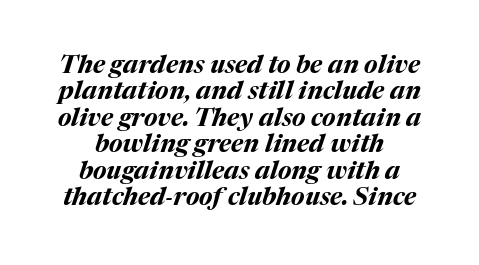
Q: Is the text bold? A: Yes.
Q: Is the text italic (slanted)? A: Yes, it leans right by about 17 degrees.
Q: Is the text underlined? A: No.
Q: Is the spacing between letters normal or unusually wide? A: Normal.
Q: Is the spacing between lines tight, normal or loose? A: Tight.
